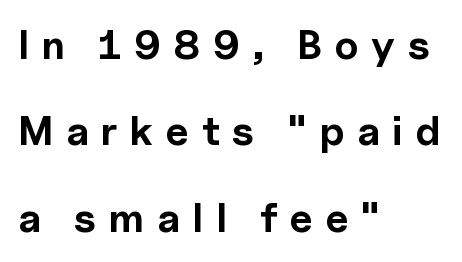
{"serif": "no", "italic": "no", "bold": "yes", "weight": "bold", "width": "normal", "x_height": "medium", "monospaced": "no", "underline": "no", "align": "left", "line_spacing": "loose", "line_spacing_ratio": 2.16, "letter_spacing": "wide", "letter_spacing_em": 0.32, "glyph_px": 40}
